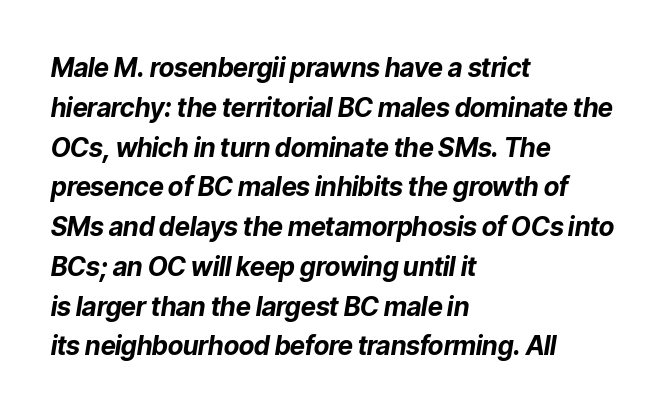
{"italic": "yes", "lean": "right", "slant_degrees": 9, "bold": "yes", "underline": "no", "align": "left", "line_spacing": "normal", "line_spacing_ratio": 1.53, "letter_spacing": "normal", "letter_spacing_em": 0.0, "glyph_px": 26}
